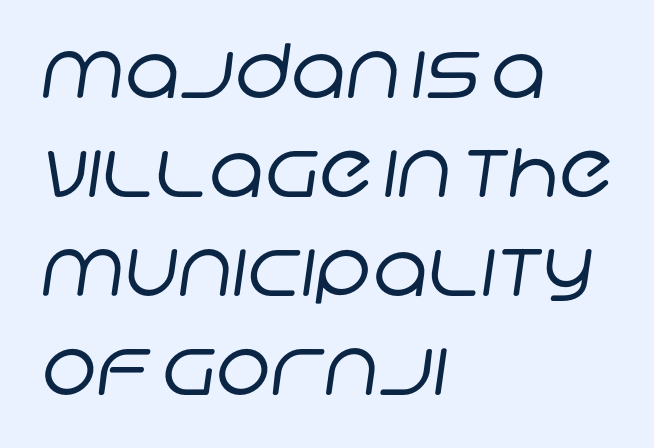
{"serif": "no", "bold": "no", "weight": "regular", "width": "normal", "stroke_contrast": "low", "x_height": "large", "monospaced": "no", "underline": "no", "align": "left", "line_spacing": "normal", "line_spacing_ratio": 1.32, "letter_spacing": "normal", "letter_spacing_em": 0.0, "glyph_px": 75}
